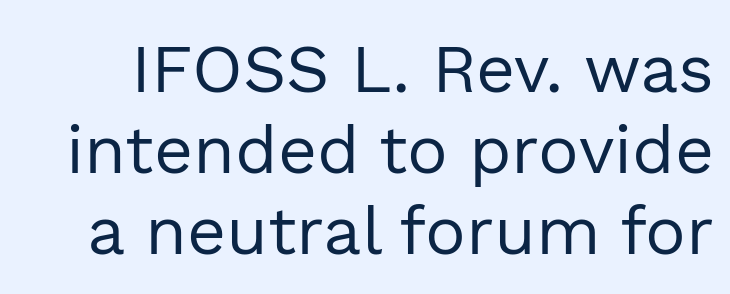
The image shows 68 px regular-weight sans-serif type, upright; set line spacing 1.19x, normal letter spacing, not underlined; a medium x-height.
